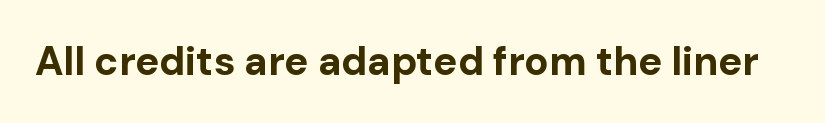
The type is set solid horizontally, with unmodified tracking. Descenders are the only things crossing below the line. Every letter is thick-stroked: bold, no question. Each letter keeps its own natural width here, so spacing adapts to shape.
